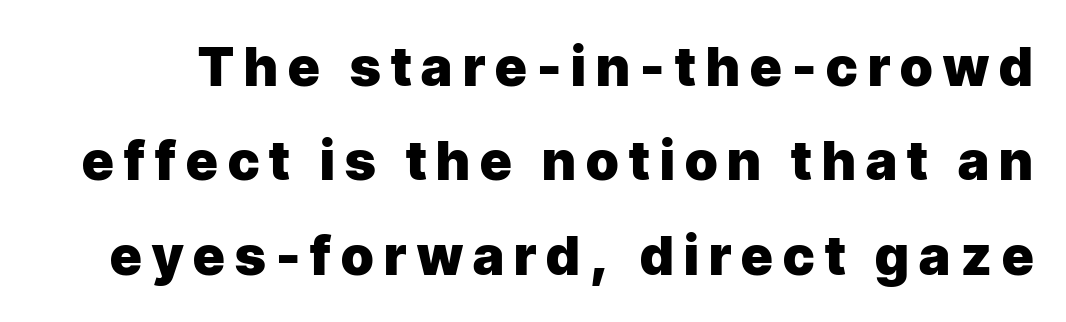
Underline: absent. The letters carry no serifs — their stems end cleanly without finishing strokes. Spacing verdict: proportional, widths tailored to each character. Posture: straight, roman, zero tilt. Notice how thick the strokes are: this is what a full bold looks like.
